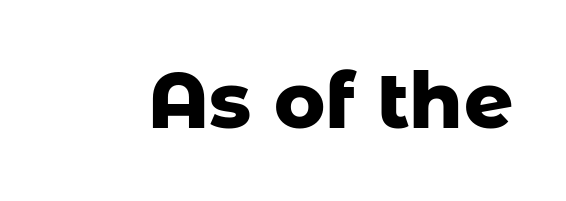
Do the letters lean? They stand straight. Serifs: no, the terminals of the letterforms are clean. The words here are not underlined. The glyphs have the mass of a bold cut. Varying glyph widths throughout — classic text-font behaviour. Observe the ordinary spacing: letters are neighbours, not strangers.
